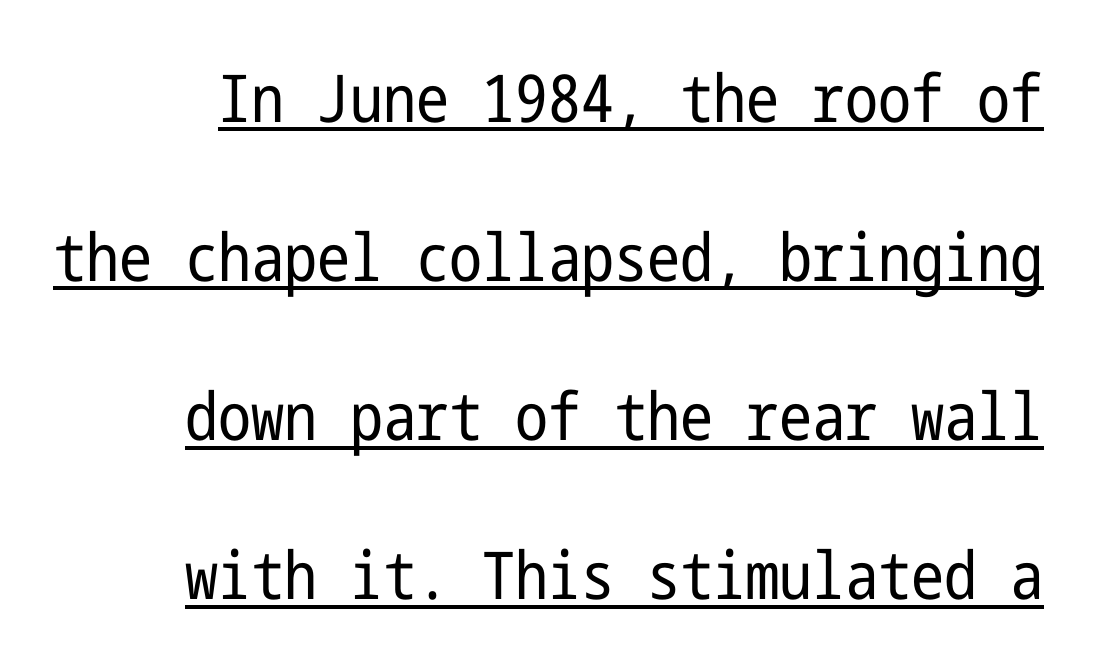
{"serif": "no", "italic": "no", "bold": "no", "weight": "regular", "width": "condensed", "stroke_contrast": "low", "x_height": "medium", "underline": "yes", "line_spacing": "loose", "line_spacing_ratio": 2.41, "letter_spacing": "normal", "letter_spacing_em": 0.0, "glyph_px": 66}
